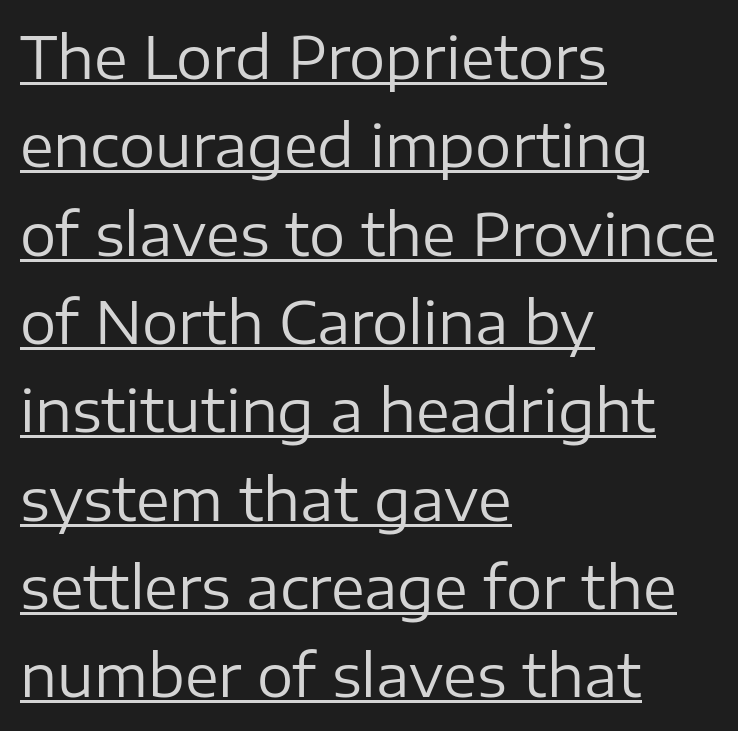
The image shows 57 px regular-weight sans-serif type, upright; set left-aligned, normal line spacing (1.55x), normal letter spacing, underlined; low stroke contrast and a medium x-height.
